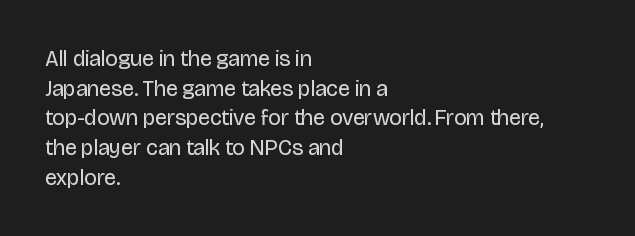
Unmarked baselines from the first word to the last. The designer left line spacing at the default. The rendering anchors every line to the left-hand side. The gaps between neighbouring characters are ordinary and unremarkable. The type sits square on the baseline with zero lean.
